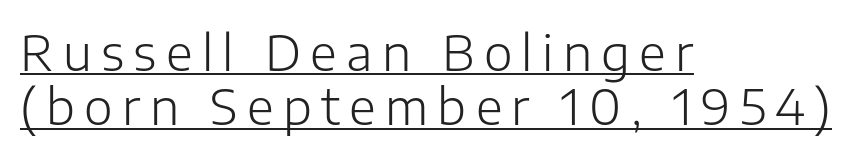
You can tell it's not italic because the verticals are truly vertical. Interline gaps are noticeably narrow in this sample. Quick note: underline on. The rag falls on the right side of this text block. Think of a printed novel: that variable character pitch is what you see here. Compared with a typical body face, this is equally light or lighter still.
